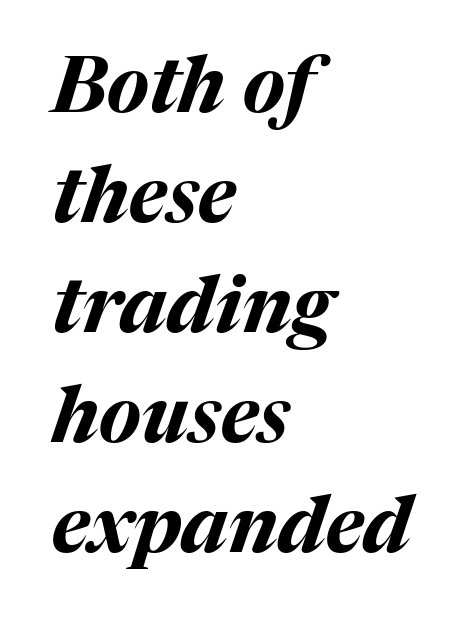
The image shows 78 px bold type, italic (leaning right); set left-aligned, normal line spacing (1.41x), normal letter spacing, not underlined; medium stroke contrast and a medium x-height.
